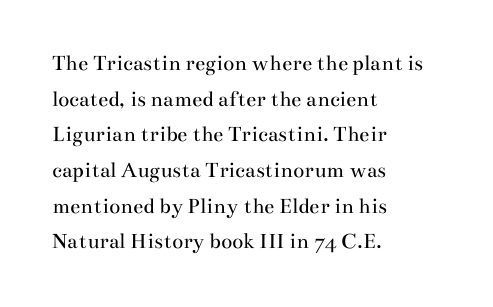
The image shows 23 px text type, upright; set left-aligned, normal line spacing (1.55x), normal letter spacing, not underlined.
